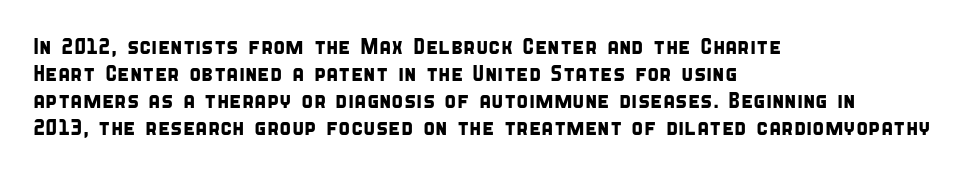
{"underline": "no", "align": "left", "line_spacing_ratio": 1.23, "letter_spacing": "normal", "letter_spacing_em": 0.0, "glyph_px": 22}
